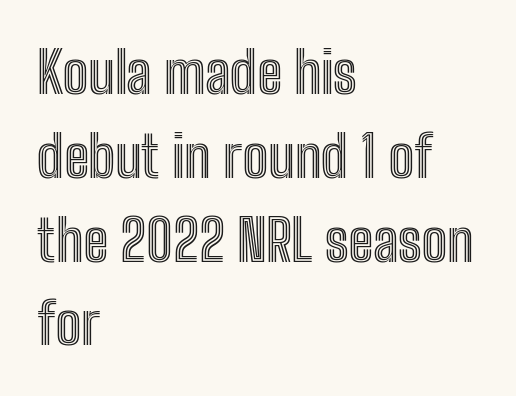
Q: Is the text italic (slanted)? A: No, it is upright.
Q: Is the text underlined? A: No.
Q: How is the paragraph aligned? A: Left-aligned.
Q: Is the spacing between letters normal or unusually wide? A: Normal.
Q: Is the spacing between lines tight, normal or loose? A: Normal.
Q: Width (condensed, normal, or wide)? A: Condensed.
Q: x-height? A: Medium.
Q: Monospaced? A: No.
